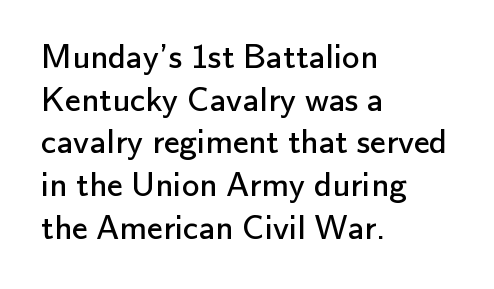
Regarding serifs, this sample does without them. The horizontal fit of the characters is conventional and even. Each stroke keeps to a modest, everyday thickness or less. The paragraph has a hard left edge and a soft right edge. Each letter keeps its own natural width here, so spacing adapts to shape. The letters stand upright; this is a roman face.
